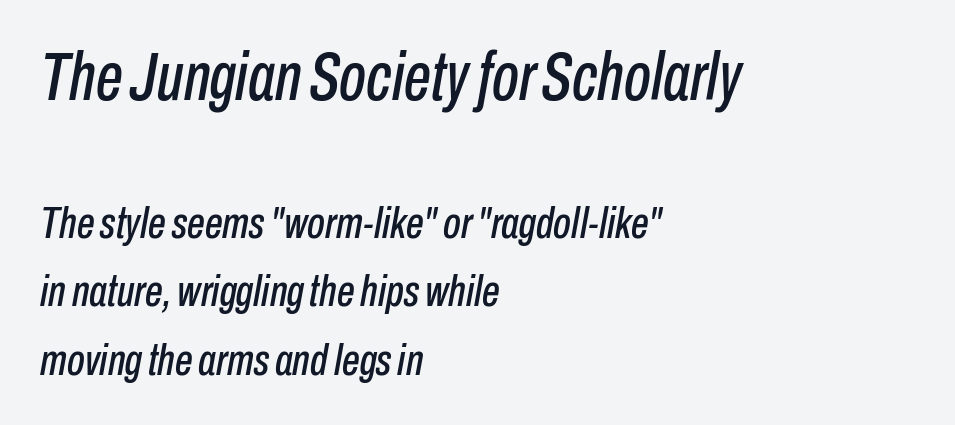
The image shows 68 px condensed type, italic (leaning right); set left-aligned, normal line spacing (1.52x), normal letter spacing, not underlined; the first (top) block is 1.51x larger; low stroke contrast and a medium x-height.
